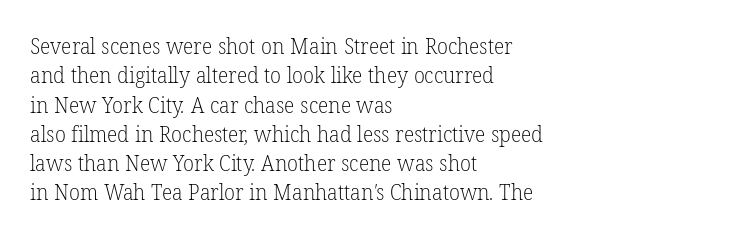
Caption: face not bold, strokes unweighted. How are the letters spaced? Ordinarily, with no added tracking. Summary of vertical rhythm: regular, with standard interline spacing. Plain, unruled lines of type. The paragraph has a hard left edge and a soft right edge.
